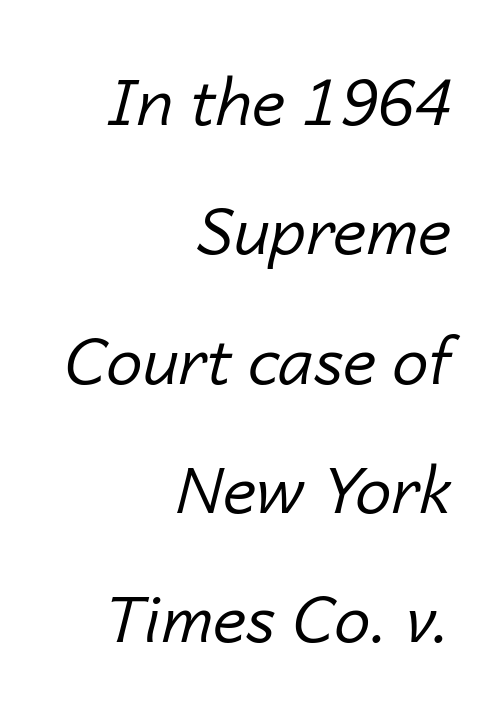
{"italic": "yes", "lean": "right", "slant_degrees": 14, "bold": "no", "weight": "regular", "width": "normal", "stroke_contrast": "low", "x_height": "medium", "monospaced": "no", "underline": "no", "align": "right", "line_spacing": "loose", "line_spacing_ratio": 1.99, "letter_spacing": "normal", "letter_spacing_em": 0.0, "glyph_px": 65}
